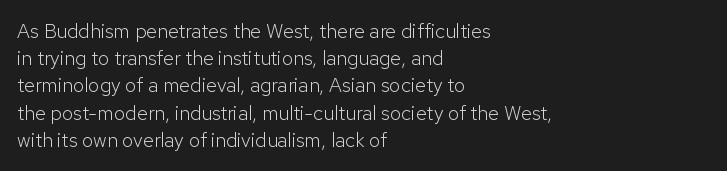
{"italic": "no", "bold": "no", "underline": "no", "align": "left", "line_spacing": "normal", "line_spacing_ratio": 1.36, "letter_spacing": "normal", "letter_spacing_em": 0.0, "glyph_px": 20}
